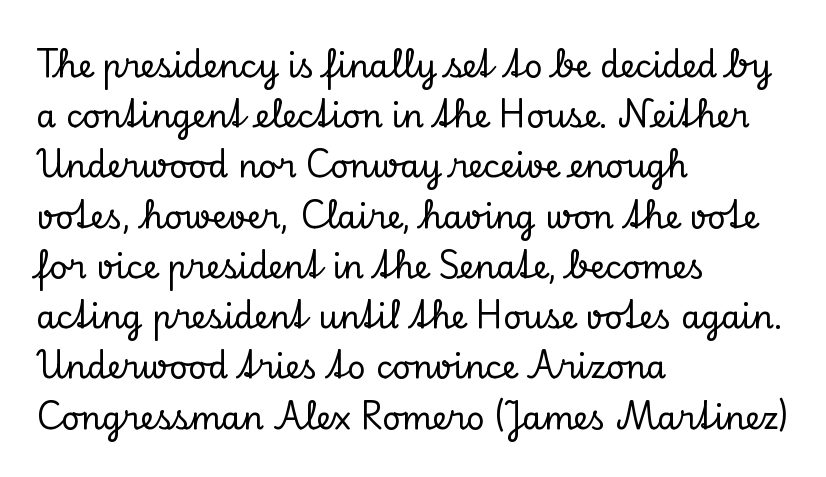
This sample uses plain, unmodified letter spacing. A clean baseline with only descenders dipping below it. Note the varied advance widths — an 'i' is clearly narrower than an 'm'. Does the leading feel generous? No, just average. Does the lettering tilt? It doesn't — this is upright.
